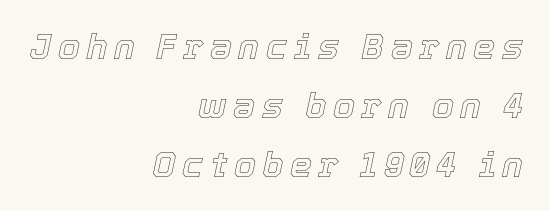
{"italic": "yes", "lean": "right", "slant_degrees": 12, "width": "normal", "x_height": "medium", "monospaced": "no", "underline": "no", "align": "right", "line_spacing": "normal", "line_spacing_ratio": 1.68, "glyph_px": 35}
